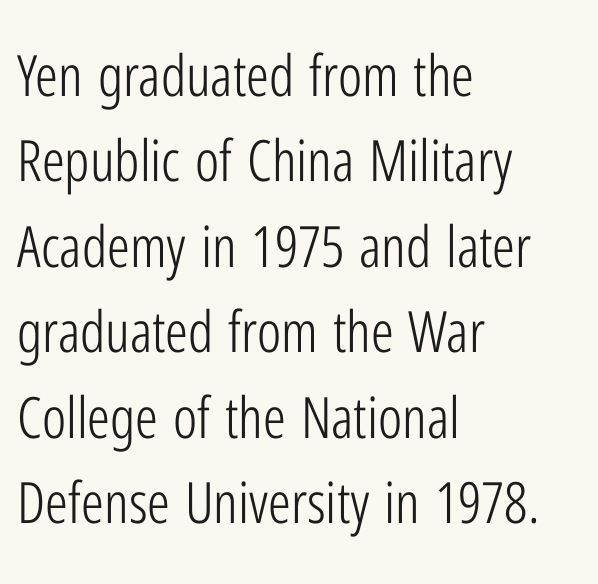
A typesetter would mark this as roman, not italic. The letterforms sit shoulder to shoulder at normal distance. A typesetter would call this proportional, since set widths differ per character. This rendering features lettering with no underline. The typesetter chose a ragged-right arrangement here.
